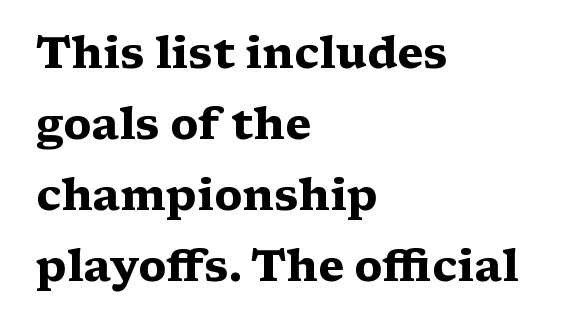
Q: Is the text bold? A: Yes.
Q: Is the text italic (slanted)? A: No, it is upright.
Q: Is the typeface a serif or a sans-serif typeface? A: Serif.
Q: Is the text underlined? A: No.
Q: How is the paragraph aligned? A: Left-aligned.
Q: Is the spacing between letters normal or unusually wide? A: Normal.
Q: Is the spacing between lines tight, normal or loose? A: Normal.
Q: Width (condensed, normal, or wide)? A: Wide.
Q: Stroke contrast? A: Medium.
Q: x-height? A: Medium.
Q: Monospaced? A: No.
